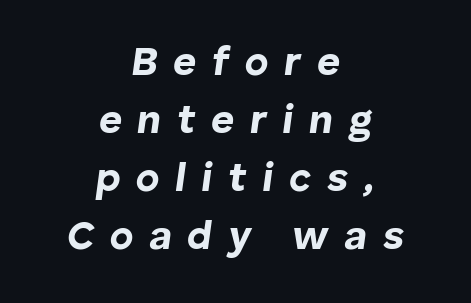
Q: Is the text bold? A: Yes.
Q: Is the text italic (slanted)? A: Yes, it leans right by about 8 degrees.
Q: Is the text underlined? A: No.
Q: How is the paragraph aligned? A: Centered.
Q: Is the spacing between letters normal or unusually wide? A: Unusually wide.
Q: Is the spacing between lines tight, normal or loose? A: Normal.
Q: Width (condensed, normal, or wide)? A: Normal.
Q: Stroke contrast? A: Low.
Q: x-height? A: Medium.
Q: Monospaced? A: No.
